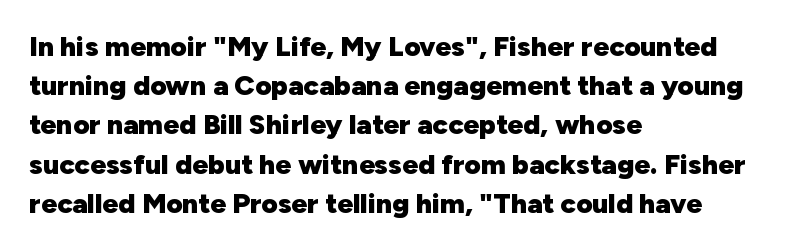
Letter spacing: default. Type without underlining. Which margin do the lines hug? The left one — the right edge is uneven. The glyphs in this specimen are sans serif.
